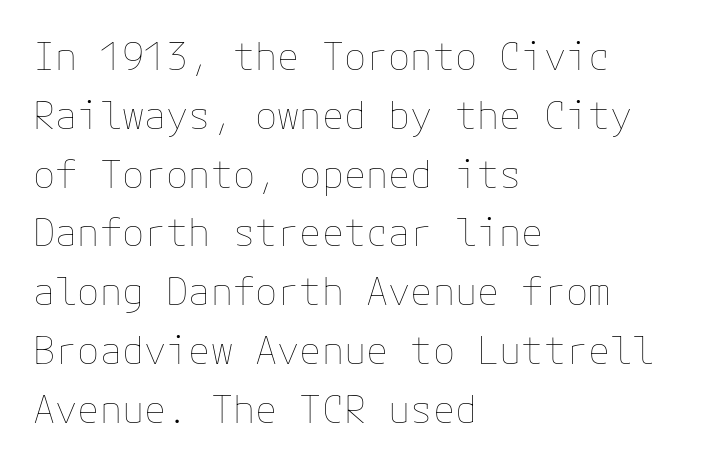
Q: Is the text bold? A: No.
Q: Is the text italic (slanted)? A: No, it is upright.
Q: Is the text underlined? A: No.
Q: How is the paragraph aligned? A: Left-aligned.
Q: Is the spacing between letters normal or unusually wide? A: Normal.
Q: Is the spacing between lines tight, normal or loose? A: Normal.
Q: Width (condensed, normal, or wide)? A: Normal.
Q: Stroke contrast? A: Low.
Q: x-height? A: Medium.
